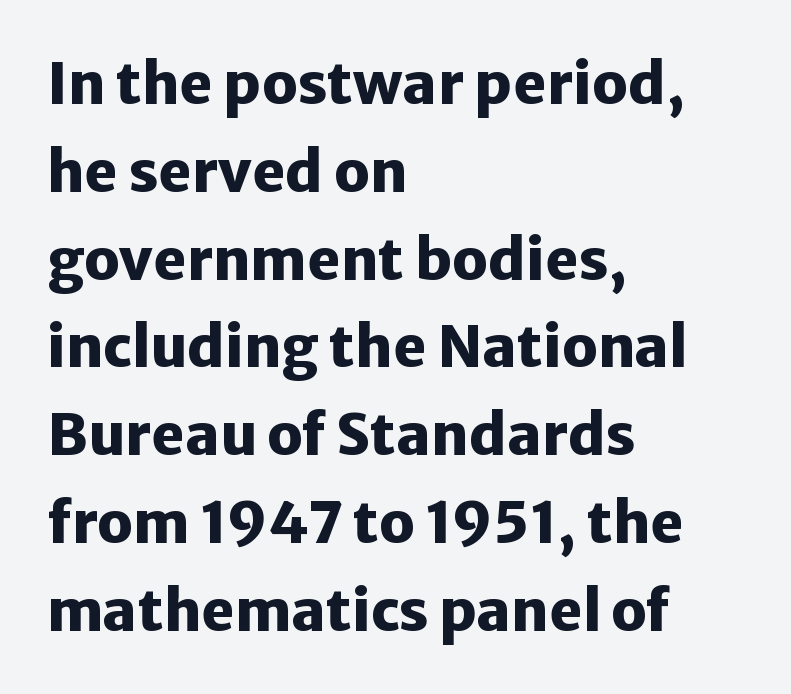
{"serif": "no", "italic": "no", "bold": "yes", "weight": "heavy", "width": "normal", "stroke_contrast": "low", "x_height": "medium", "monospaced": "no", "underline": "no", "align": "left", "line_spacing": "normal", "line_spacing_ratio": 1.54, "letter_spacing": "normal", "letter_spacing_em": 0.0, "glyph_px": 57}
